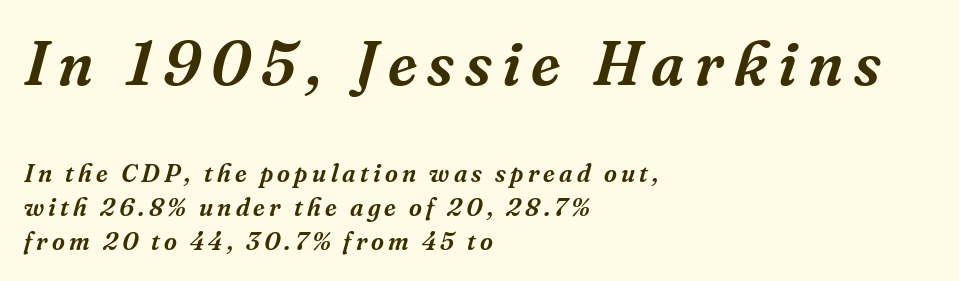
Q: Is the text italic (slanted)? A: Yes, it leans right by about 16 degrees.
Q: Is the typeface a serif or a sans-serif typeface? A: Serif.
Q: Is the text underlined? A: No.
Q: How is the paragraph aligned? A: Left-aligned.
Q: Is the spacing between lines tight, normal or loose? A: Normal.
Q: Which block of text is set in a larger size, the first (top) or the second (bottom)? A: The first (top) one.
Q: Width (condensed, normal, or wide)? A: Normal.
Q: Stroke contrast? A: Medium.
Q: x-height? A: Medium.
Q: Monospaced? A: No.
